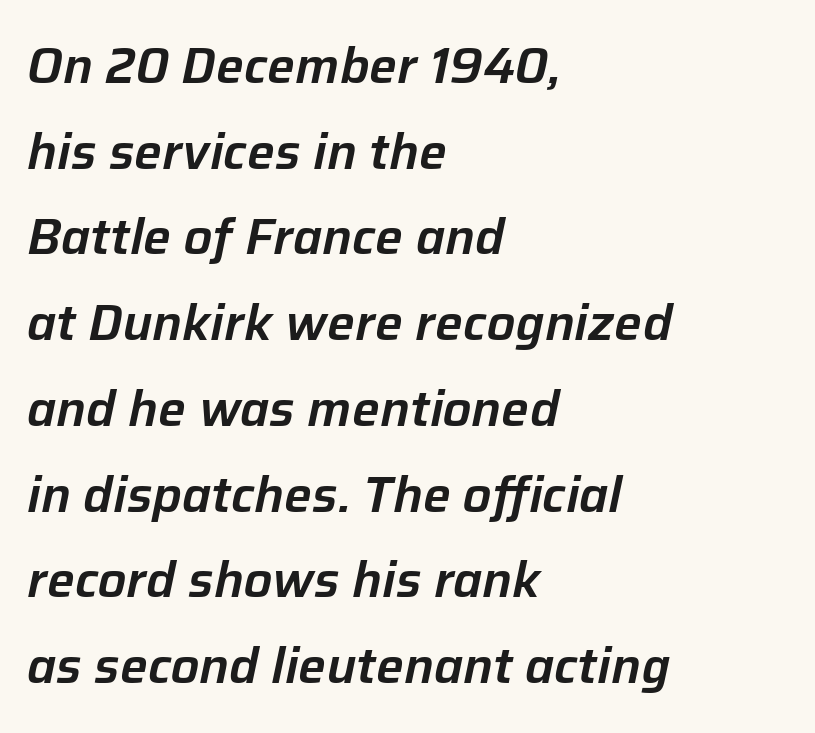
Q: Is the text italic (slanted)? A: Yes, it leans right by about 12 degrees.
Q: Is the text underlined? A: No.
Q: How is the paragraph aligned? A: Left-aligned.
Q: Is the spacing between letters normal or unusually wide? A: Normal.
Q: Width (condensed, normal, or wide)? A: Normal.
Q: Stroke contrast? A: Low.
Q: x-height? A: Medium.
Q: Monospaced? A: No.
